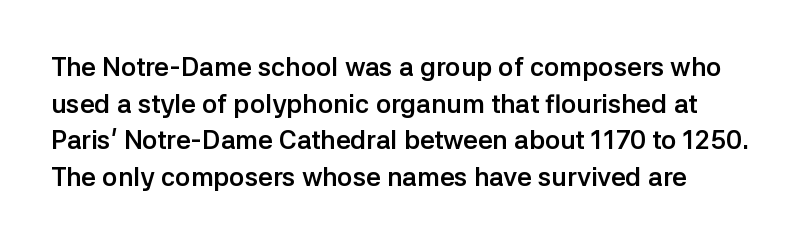
{"italic": "no", "bold": "yes", "underline": "no", "line_spacing": "normal", "line_spacing_ratio": 1.41, "letter_spacing": "normal", "letter_spacing_em": 0.0, "glyph_px": 26}
